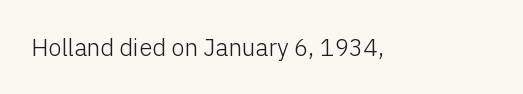
Only glyphs here, with clear space below each row. Notice how the stems are strictly vertical — no italics here. Between one letter and the next there's only the usual sliver of space. Is this a heavy cut? Hardly; it is regular or lighter.
